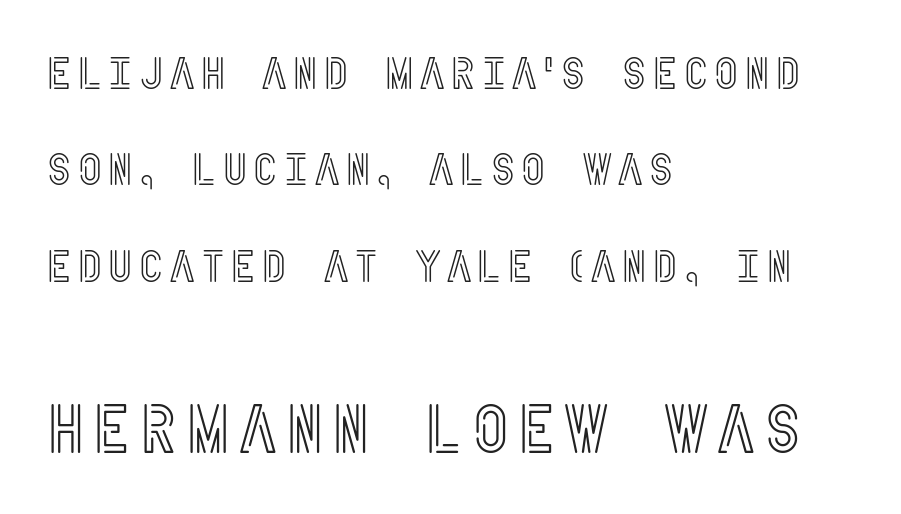
{"italic": "no", "width": "condensed", "x_height": "large", "underline": "no", "align": "left", "line_spacing": "loose", "line_spacing_ratio": 2.14, "larger_block": "second", "size_ratio": 1.51, "glyph_px": 68}
